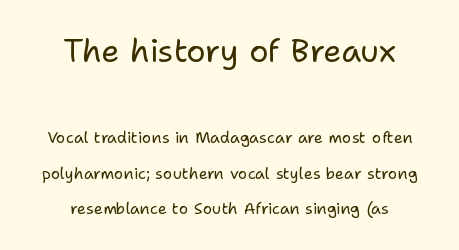
{"serif": "no", "italic": "no", "bold": "no", "weight": "regular", "width": "normal", "stroke_contrast": "low", "x_height": "medium", "monospaced": "no", "underline": "no", "align": "center", "line_spacing": "loose", "line_spacing_ratio": 2.23, "letter_spacing": "normal", "letter_spacing_em": 0.0, "larger_block": "first", "size_ratio": 2.0, "glyph_px": 32}
